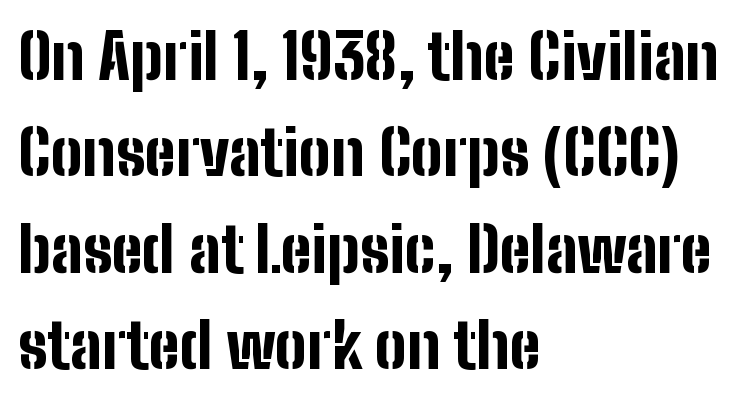
The image shows 63 px bold, condensed sans-serif type, upright; set left-aligned, normal line spacing (1.53x), normal letter spacing, not underlined; low stroke contrast and a medium x-height.
